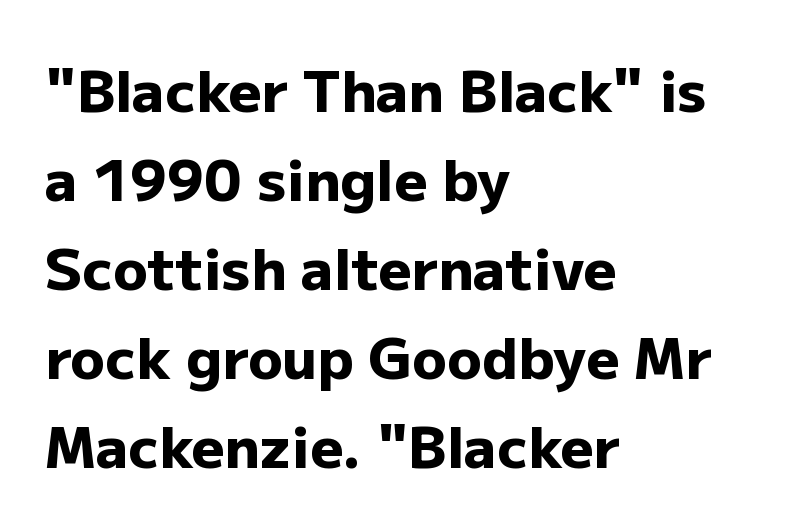
This sample uses a sans-serif face. The setting favours the left margin, as ordinary paragraphs usually do. The passage shown is typed in a proportional face where columns would drift. The passage shown stacks its lines at a standard gap. Check under the words: just untouched page.
